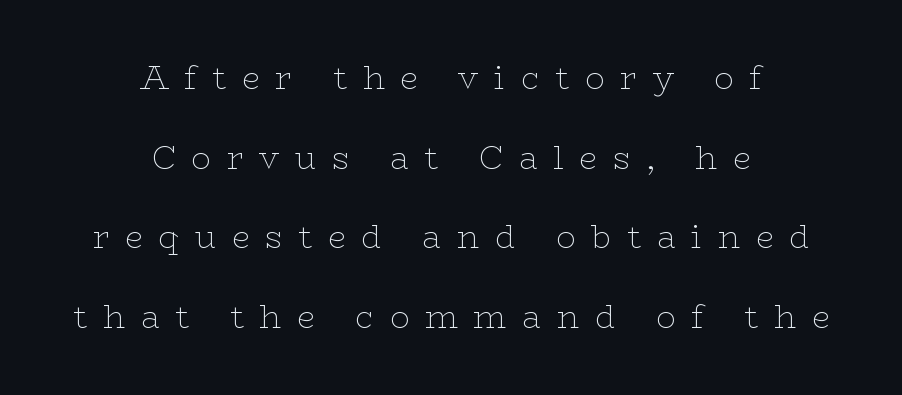
Is there much room between lines? Yes — plenty of vertical air separates them. Is the letter spacing exaggerated? Yes — the characters are pushed far apart. This rendering employs a face with finishing strokes, i.e., a serif. Plain, unruled lines of type.
